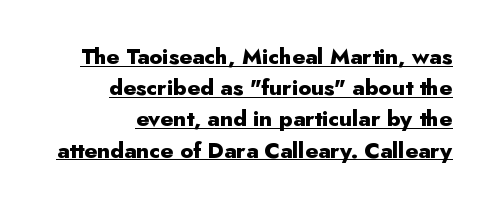
The image shows 22 px bold type, upright; set right-aligned, normal line spacing (1.42x), normal letter spacing, underlined.
